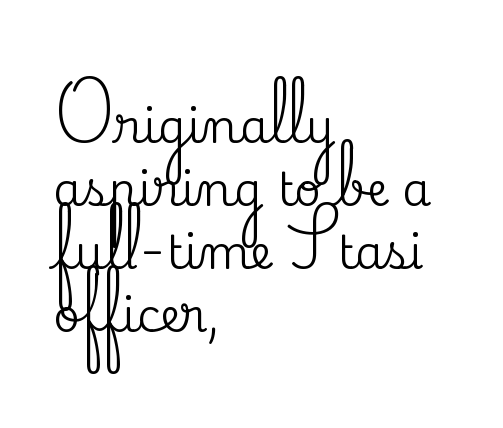
Q: Is the text italic (slanted)? A: No, it is upright.
Q: Is the typeface a serif or a sans-serif typeface? A: Serif.
Q: Is the text underlined? A: No.
Q: How is the paragraph aligned? A: Left-aligned.
Q: Is the spacing between letters normal or unusually wide? A: Normal.
Q: Is the spacing between lines tight, normal or loose? A: Normal.
Q: Width (condensed, normal, or wide)? A: Normal.
Q: Stroke contrast? A: Medium.
Q: x-height? A: Small.
Q: Monospaced? A: No.
